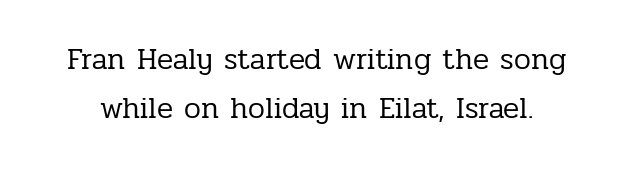
Q: Is the text bold? A: No.
Q: Is the text italic (slanted)? A: No, it is upright.
Q: Is the typeface a serif or a sans-serif typeface? A: Serif.
Q: Is the text underlined? A: No.
Q: Is the spacing between letters normal or unusually wide? A: Normal.
Q: Is the spacing between lines tight, normal or loose? A: Normal.
Q: Width (condensed, normal, or wide)? A: Normal.
Q: Stroke contrast? A: Low.
Q: x-height? A: Medium.
Q: Monospaced? A: No.
